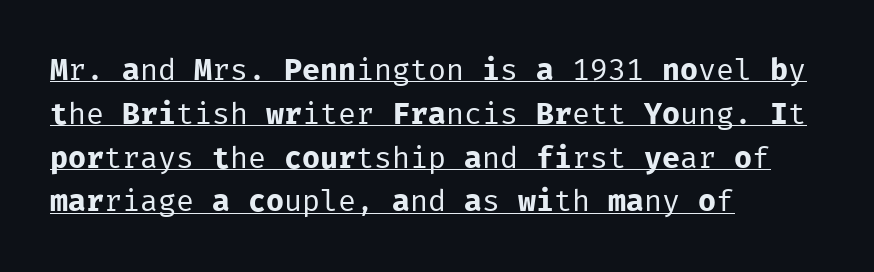
{"serif": "no", "italic": "no", "bold": "no", "weight": "regular", "width": "normal", "stroke_contrast": "low", "x_height": "medium", "monospaced": "yes", "underline": "yes", "align": "left", "line_spacing": "normal", "line_spacing_ratio": 1.46, "letter_spacing": "normal", "letter_spacing_em": 0.0, "glyph_px": 30}
